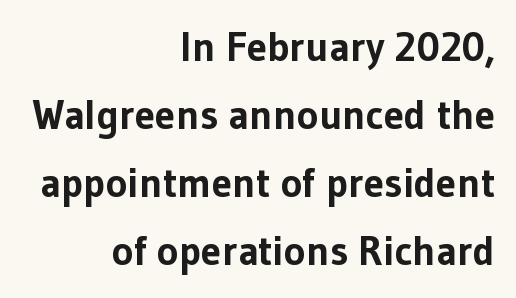
{"serif": "no", "italic": "no", "bold": "yes", "weight": "bold", "width": "normal", "stroke_contrast": "low", "x_height": "medium", "monospaced": "no", "underline": "no", "align": "right", "line_spacing": "normal", "line_spacing_ratio": 1.66, "letter_spacing": "normal", "letter_spacing_em": 0.0, "glyph_px": 41}
